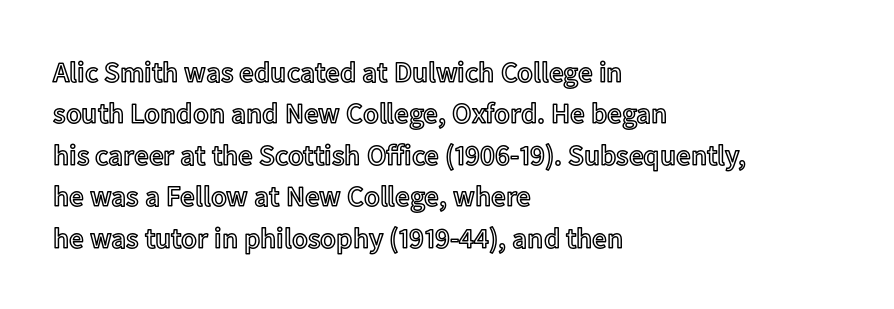
Type without underlining. Notice how descenders clear the ascenders below comfortably — that's standard leading. Glyph-to-glyph distance matches everyday printed text. Style check: upright. The passage shown is typed in a proportional face where columns would drift. One-word summary of the alignment: left.
